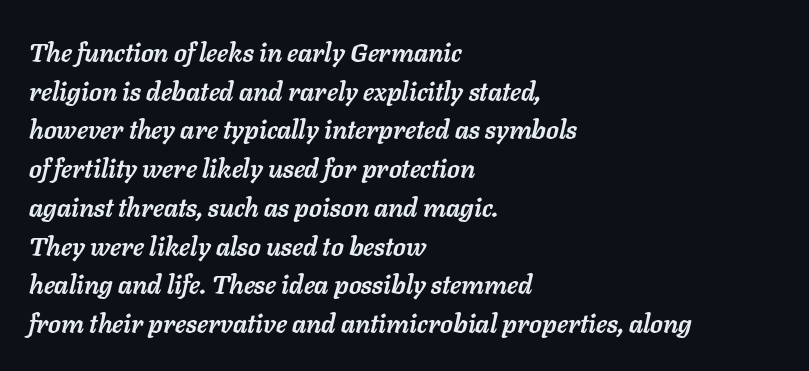
Q: Is the text bold? A: Yes.
Q: Is the text italic (slanted)? A: Yes, it leans right by about 11 degrees.
Q: Is the text underlined? A: No.
Q: How is the paragraph aligned? A: Left-aligned.
Q: Is the spacing between letters normal or unusually wide? A: Normal.
Q: Is the spacing between lines tight, normal or loose? A: Normal.
